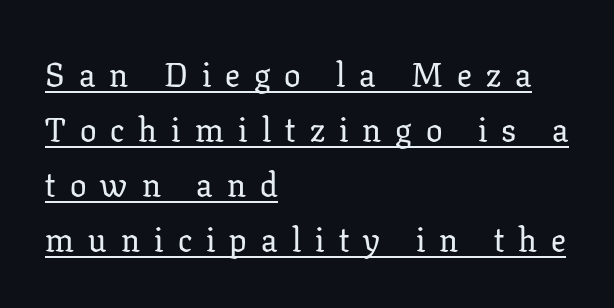
{"serif": "yes", "italic": "no", "width": "normal", "stroke_contrast": "low", "x_height": "medium", "monospaced": "no", "underline": "yes", "align": "left", "line_spacing": "normal", "line_spacing_ratio": 1.67, "letter_spacing": "wide", "letter_spacing_em": 0.43, "glyph_px": 33}
